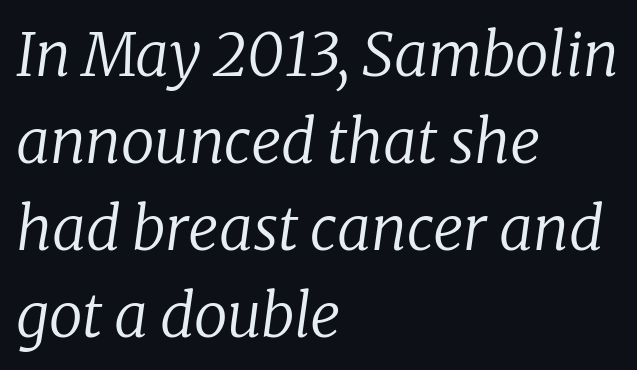
Q: Is the text bold? A: No.
Q: Is the text italic (slanted)? A: Yes, it leans right by about 8 degrees.
Q: Is the typeface a serif or a sans-serif typeface? A: Serif.
Q: Is the text underlined? A: No.
Q: How is the paragraph aligned? A: Left-aligned.
Q: Is the spacing between letters normal or unusually wide? A: Normal.
Q: Is the spacing between lines tight, normal or loose? A: Normal.
Q: Width (condensed, normal, or wide)? A: Normal.
Q: Stroke contrast? A: Low.
Q: x-height? A: Medium.
Q: Monospaced? A: No.
